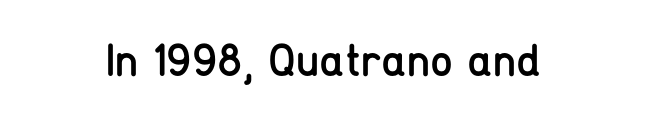
The image shows 46 px regular-weight, condensed sans-serif type, upright; set normal letter spacing, not underlined; low stroke contrast and a medium x-height.
